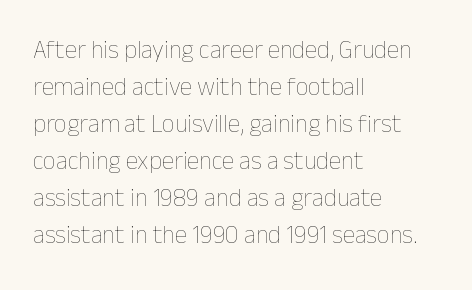
A typesetter would call this leading conventional body-copy spacing. Descender tails drop into unmarked territory. Visually the block forms a straight wall on the left and a jagged coastline on the right. Do the letters lean? They stand straight.
